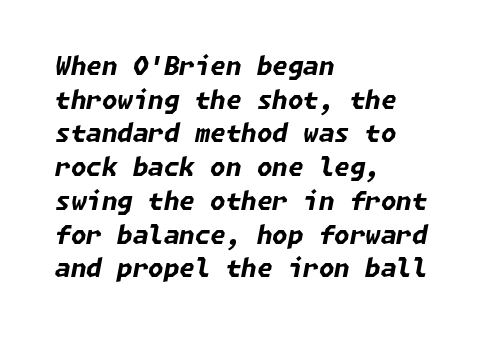
Q: Is the text bold? A: Yes.
Q: Is the text italic (slanted)? A: Yes, it leans right by about 11 degrees.
Q: Is the text underlined? A: No.
Q: How is the paragraph aligned? A: Left-aligned.
Q: Is the spacing between letters normal or unusually wide? A: Normal.
Q: Is the spacing between lines tight, normal or loose? A: Normal.
